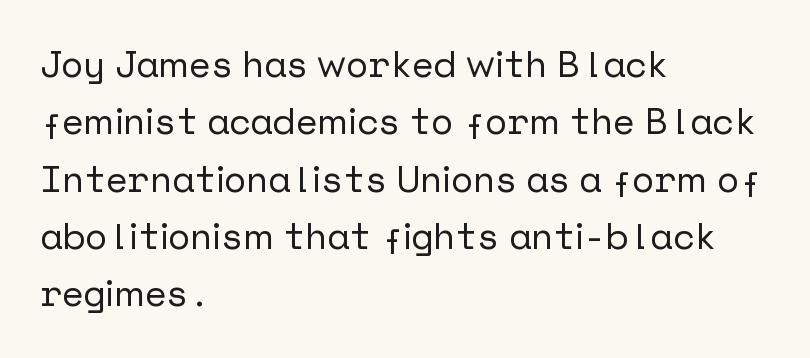
This rendering features lettering with no underline. Horizontally, the lines are justified to the leading edge only. If you measured baseline to baseline, you'd find a middling distance. The letters stand straight up with perfectly vertical stems.
